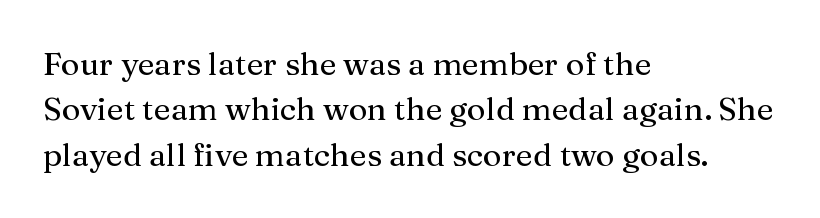
Q: Is the text italic (slanted)? A: No, it is upright.
Q: Is the typeface a serif or a sans-serif typeface? A: Serif.
Q: Is the text underlined? A: No.
Q: How is the paragraph aligned? A: Left-aligned.
Q: Is the spacing between letters normal or unusually wide? A: Normal.
Q: Is the spacing between lines tight, normal or loose? A: Normal.
Q: Width (condensed, normal, or wide)? A: Normal.
Q: Stroke contrast? A: Medium.
Q: x-height? A: Medium.
Q: Monospaced? A: No.
